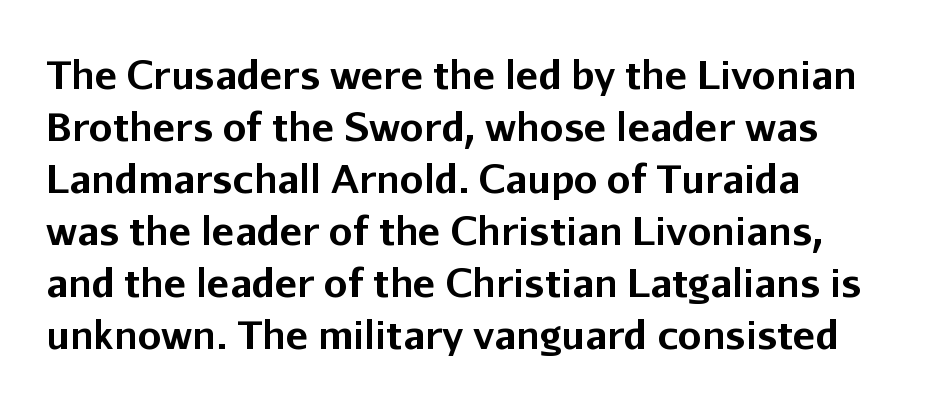
{"serif": "no", "italic": "no", "bold": "yes", "weight": "bold", "width": "normal", "stroke_contrast": "low", "x_height": "medium", "monospaced": "no", "underline": "no", "line_spacing": "normal", "line_spacing_ratio": 1.37, "letter_spacing": "normal", "letter_spacing_em": 0.0, "glyph_px": 38}
